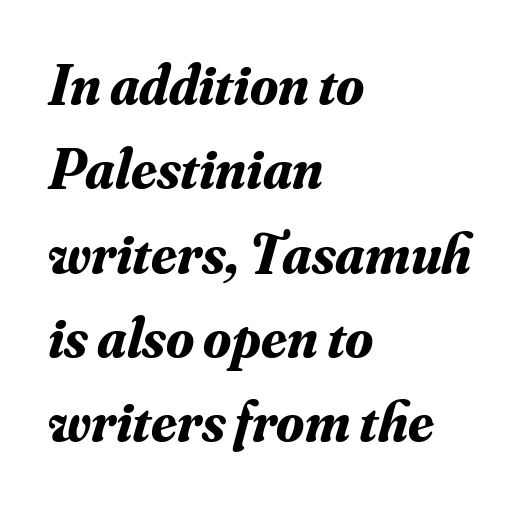
Q: Is the text bold? A: Yes.
Q: Is the text italic (slanted)? A: Yes, it leans right by about 16 degrees.
Q: Is the typeface a serif or a sans-serif typeface? A: Serif.
Q: Is the text underlined? A: No.
Q: How is the paragraph aligned? A: Left-aligned.
Q: Is the spacing between letters normal or unusually wide? A: Normal.
Q: Is the spacing between lines tight, normal or loose? A: Normal.
Q: Width (condensed, normal, or wide)? A: Normal.
Q: Stroke contrast? A: Medium.
Q: x-height? A: Small.
Q: Monospaced? A: No.
